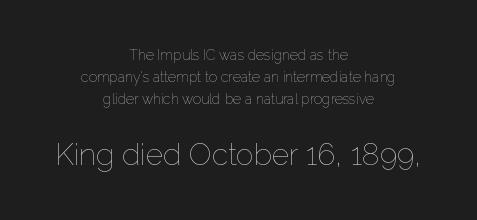
Q: Is the text bold? A: No.
Q: Is the text italic (slanted)? A: No, it is upright.
Q: Is the text underlined? A: No.
Q: How is the paragraph aligned? A: Centered.
Q: Is the spacing between letters normal or unusually wide? A: Normal.
Q: Is the spacing between lines tight, normal or loose? A: Normal.
Q: Which block of text is set in a larger size, the first (top) or the second (bottom)? A: The second (bottom) one.
Q: Width (condensed, normal, or wide)? A: Normal.
Q: Stroke contrast? A: Low.
Q: x-height? A: Medium.
Q: Monospaced? A: No.
